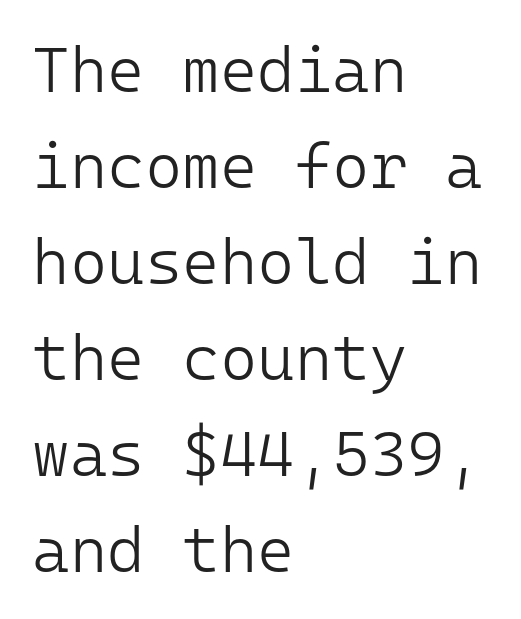
Students, note that the glyphs here touch the page at normal intervals. The rows are spaced the way most documents space them. The letters look calm and open, with moderate or lighter stems. No feet cap the strokes, marking this as sans-serif type. Rule under the text: the space is simply empty.
